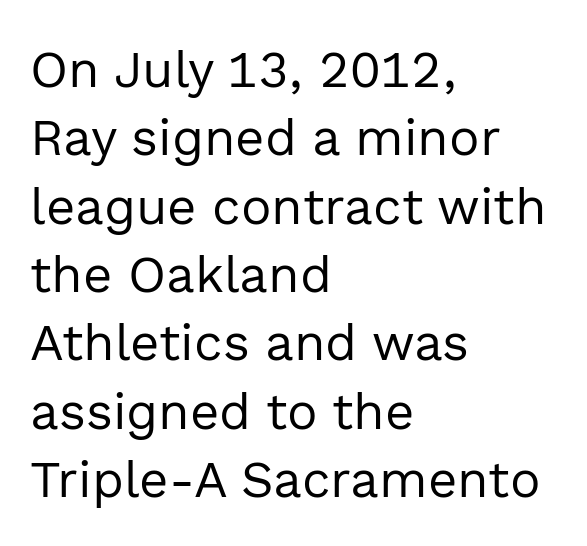
This sample uses a sans-serif face. This sample is left-justified, so line endings fall wherever the words run out. Each row of text sits above clean, open space. The letterforms sit shoulder to shoulder at normal distance. No italicization has been applied; the sample stays upright. Whoever set this chose a conventional vertical rhythm.
